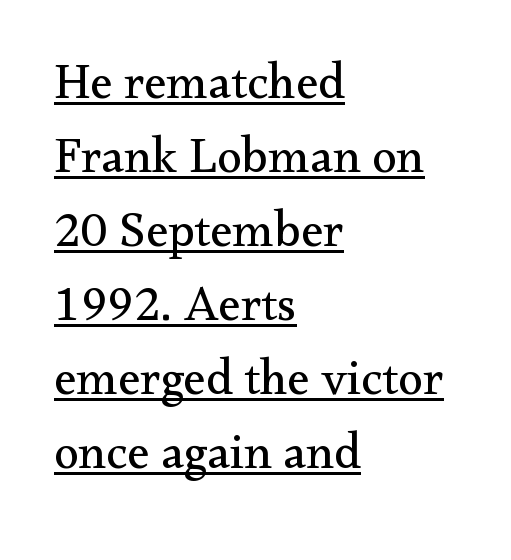
Q: Is the text bold? A: No.
Q: Is the text italic (slanted)? A: No, it is upright.
Q: Is the typeface a serif or a sans-serif typeface? A: Serif.
Q: Is the text underlined? A: Yes.
Q: How is the paragraph aligned? A: Left-aligned.
Q: Is the spacing between letters normal or unusually wide? A: Normal.
Q: Is the spacing between lines tight, normal or loose? A: Normal.
Q: Width (condensed, normal, or wide)? A: Normal.
Q: Stroke contrast? A: Medium.
Q: x-height? A: Small.
Q: Monospaced? A: No.
